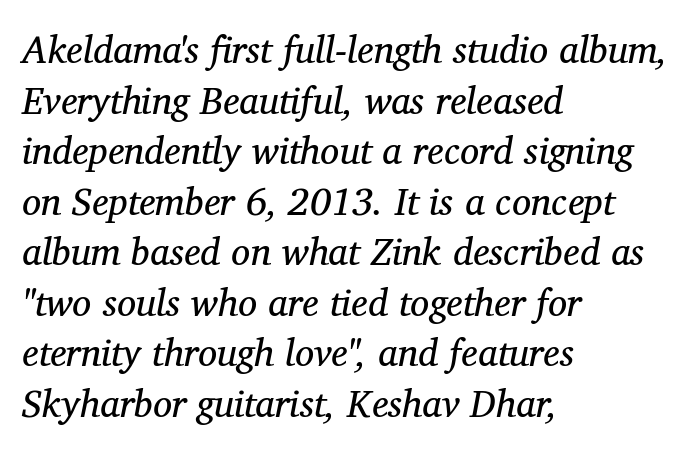
The image shows 38 px regular-weight serif type, italic (leaning right); set left-aligned, normal line spacing (1.33x), normal letter spacing, not underlined; medium stroke contrast and a medium x-height.
